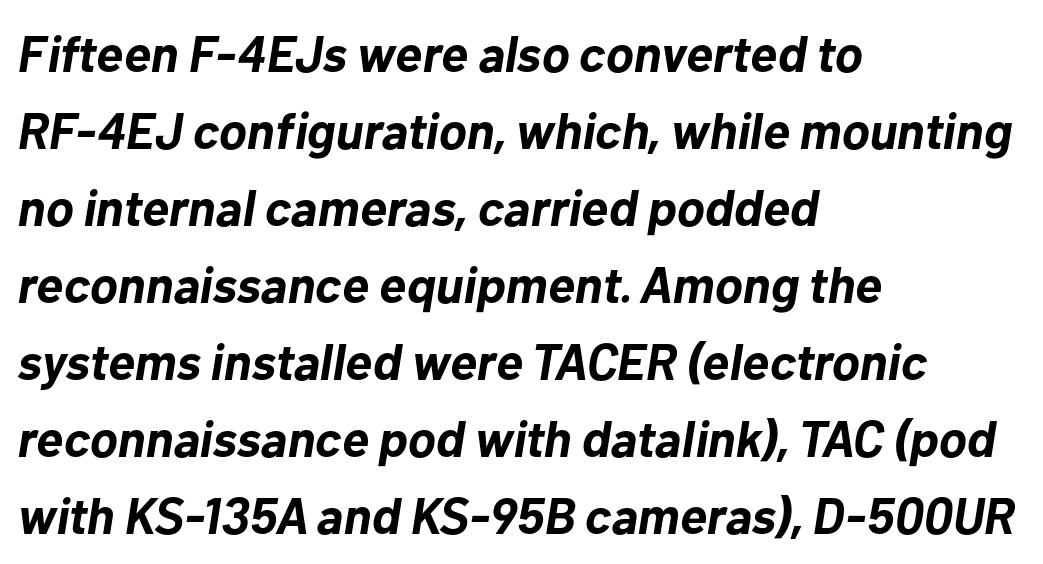
The image shows 51 px bold type, italic (leaning right); set left-aligned, normal line spacing (1.51x), normal letter spacing, not underlined; low stroke contrast and a medium x-height.
